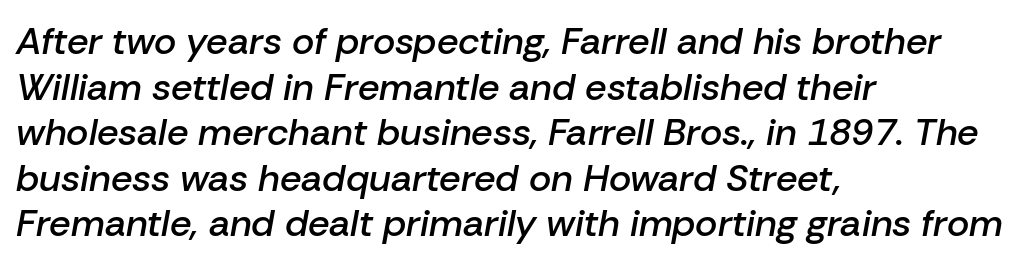
The image shows 38 px semibold type, italic (leaning right); set left-aligned, line spacing 1.2x, normal letter spacing, not underlined; low stroke contrast and a medium x-height.
